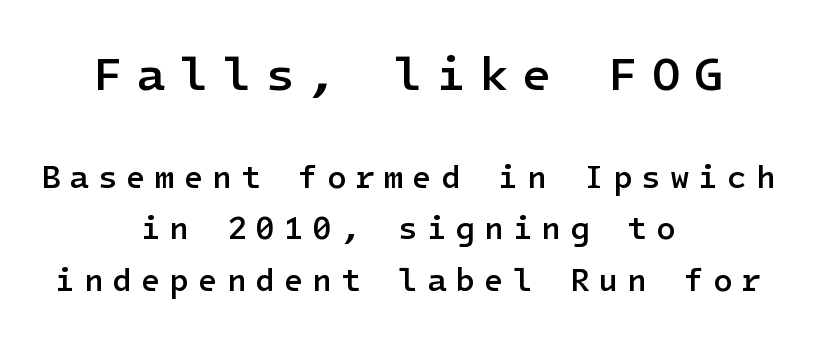
These two chunks differ in scale, with the top chunk taking the larger measure. If you drew a line through each stem, it would be perfectly vertical. Normally led — the rows are evenly, conventionally spaced. One-word summary of the alignment: center.
